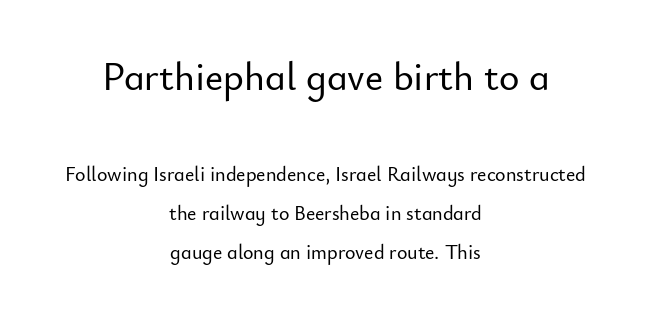
The image shows 39 px sans-serif type, upright; set centered, loose line spacing (1.96x), normal letter spacing, not underlined; the first (top) block is 1.95x larger; low stroke contrast and a small x-height.
